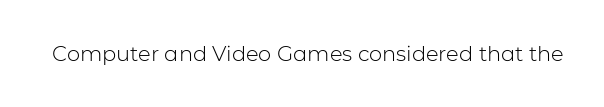
The passage shown is not underscored anywhere. The font's upright variant was chosen for this text. Stems here are at most as thick as an everyday book face. Observe the ordinary spacing: letters are neighbours, not strangers.
